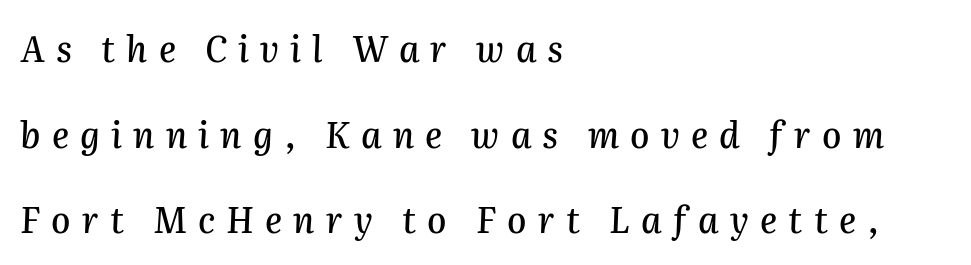
{"italic": "yes", "lean": "right", "slant_degrees": 2, "width": "normal", "stroke_contrast": "medium", "x_height": "medium", "monospaced": "no", "underline": "no", "align": "left", "line_spacing": "loose", "line_spacing_ratio": 2.45, "letter_spacing": "wide", "letter_spacing_em": 0.32, "glyph_px": 35}
